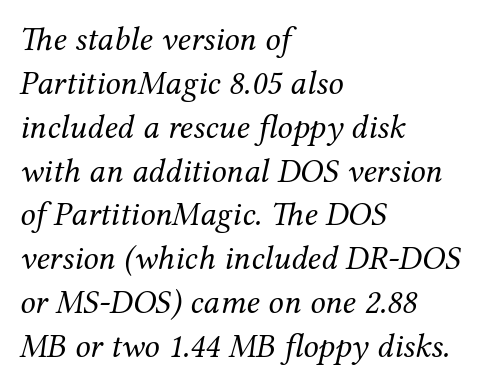
Beneath every word, the page is bare. These lines are rendered in a variable-pitch font. Rendered with sloped, italic letterforms. The type family on display is of the serif kind.
